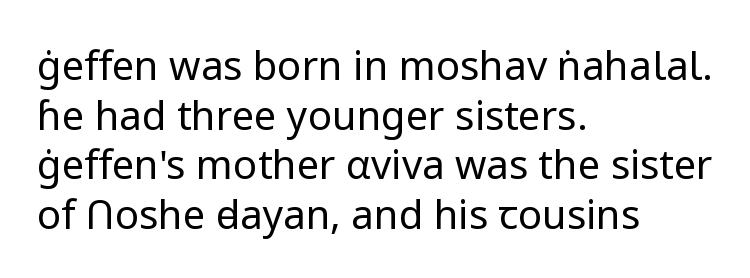
{"serif": "no", "italic": "no", "bold": "no", "weight": "regular", "width": "normal", "stroke_contrast": "low", "x_height": "medium", "monospaced": "no", "underline": "no", "align": "left", "line_spacing_ratio": 1.24, "letter_spacing": "normal", "letter_spacing_em": 0.0, "glyph_px": 40}
